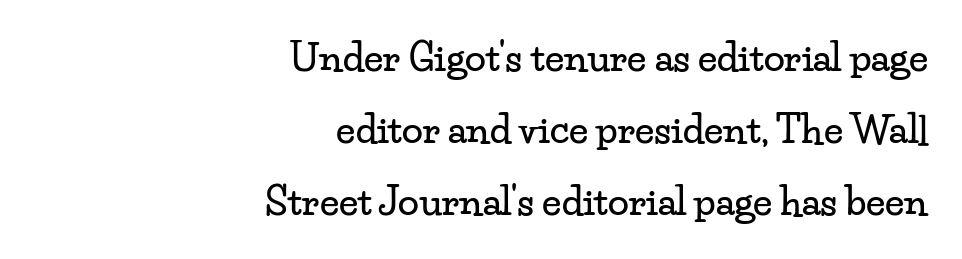
Q: Is the text italic (slanted)? A: No, it is upright.
Q: Is the typeface a serif or a sans-serif typeface? A: Serif.
Q: Is the text underlined? A: No.
Q: How is the paragraph aligned? A: Right-aligned.
Q: Is the spacing between letters normal or unusually wide? A: Normal.
Q: Width (condensed, normal, or wide)? A: Wide.
Q: Stroke contrast? A: Low.
Q: x-height? A: Small.
Q: Monospaced? A: No.
